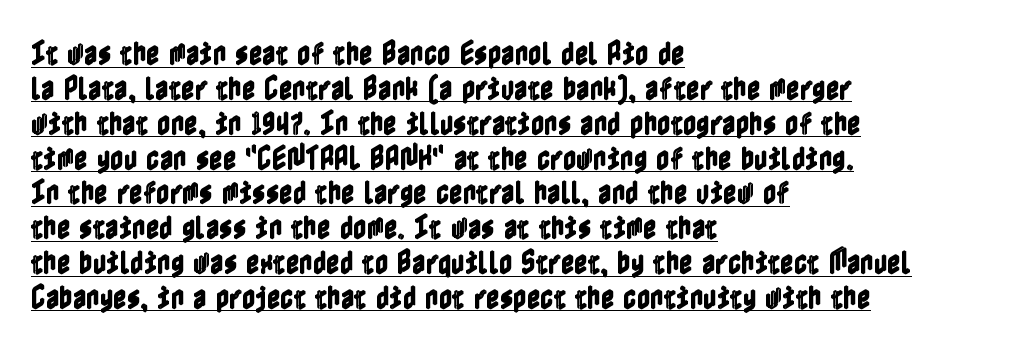
Q: Is the text italic (slanted)? A: No, it is upright.
Q: Is the text underlined? A: Yes.
Q: How is the paragraph aligned? A: Left-aligned.
Q: Is the spacing between letters normal or unusually wide? A: Normal.
Q: Is the spacing between lines tight, normal or loose? A: Normal.
